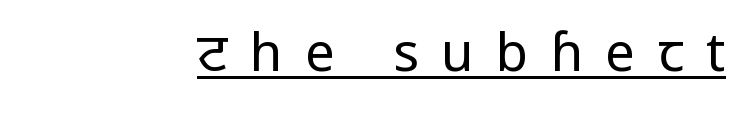
{"serif": "no", "italic": "no", "bold": "no", "weight": "regular", "width": "condensed", "stroke_contrast": "low", "x_height": "large", "monospaced": "no", "underline": "yes", "letter_spacing": "wide", "letter_spacing_em": 0.42, "glyph_px": 53}
